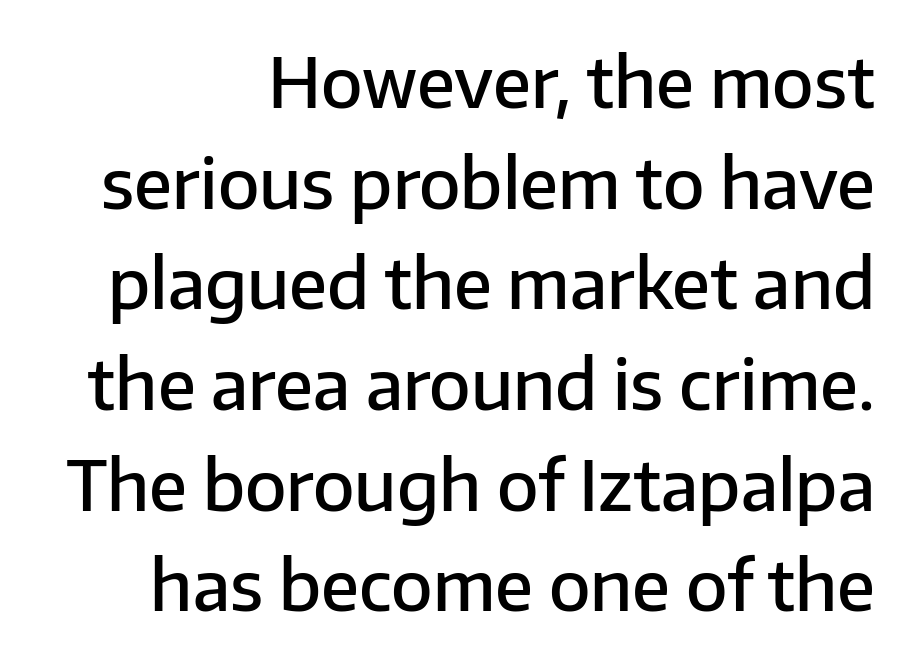
The image shows 68 px semibold sans-serif type, upright; set normal line spacing (1.48x), normal letter spacing, not underlined; low stroke contrast and a medium x-height.
